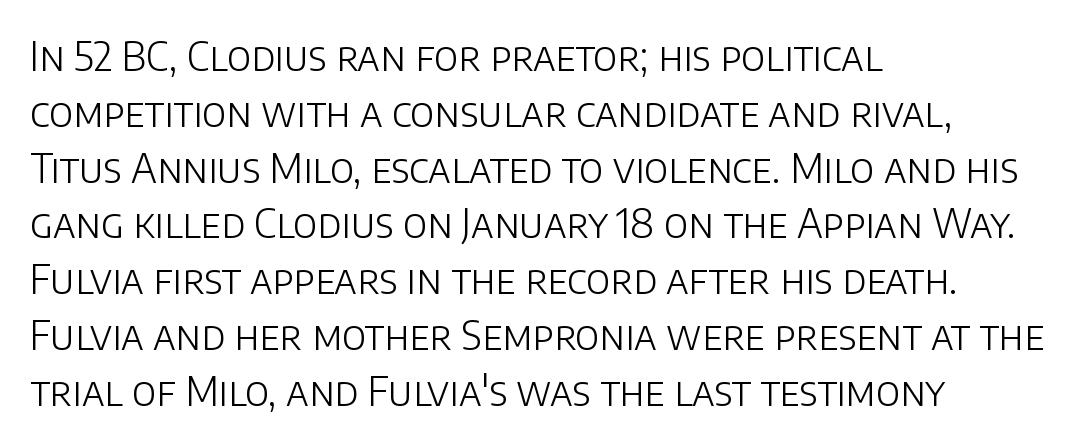
The text was rendered using a sans face with plain stroke endings. Honestly, the row spacing looks completely unremarkable. Heaviness? Minimal to ordinary, like unemphasized prose. Posture: upright roman.
